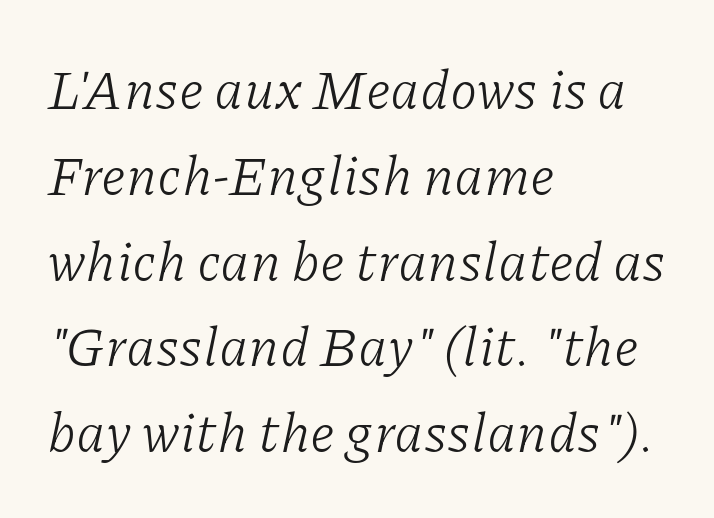
The image shows 55 px light serif type, italic (leaning right); set left-aligned, normal line spacing (1.56x), normal letter spacing, not underlined; low stroke contrast and a medium x-height.
